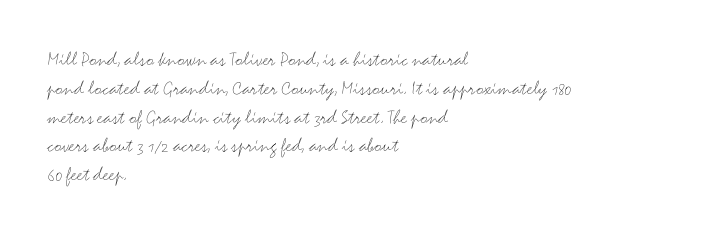
The image shows 21 px text type; set left-aligned, normal line spacing (1.37x), normal letter spacing, not underlined.
